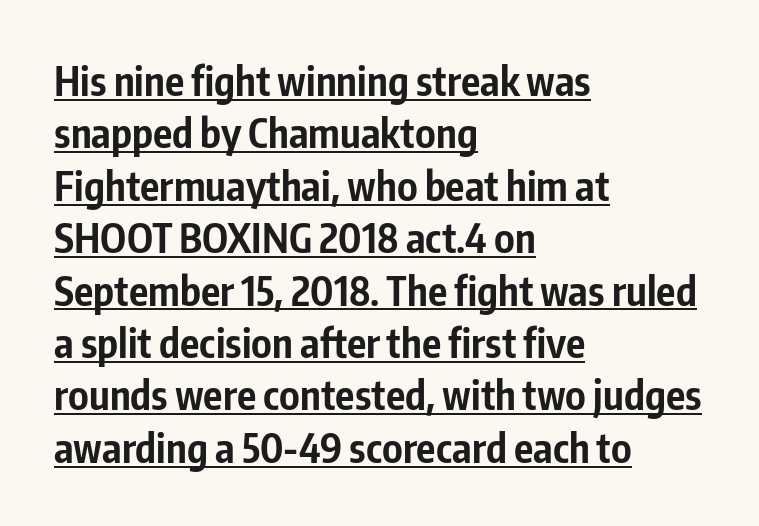
Q: Is the text bold? A: Yes.
Q: Is the text italic (slanted)? A: No, it is upright.
Q: Is the typeface a serif or a sans-serif typeface? A: Sans-serif.
Q: Is the text underlined? A: Yes.
Q: How is the paragraph aligned? A: Left-aligned.
Q: Is the spacing between letters normal or unusually wide? A: Normal.
Q: Is the spacing between lines tight, normal or loose? A: Normal.
Q: Width (condensed, normal, or wide)? A: Condensed.
Q: Stroke contrast? A: Low.
Q: x-height? A: Medium.
Q: Monospaced? A: No.
